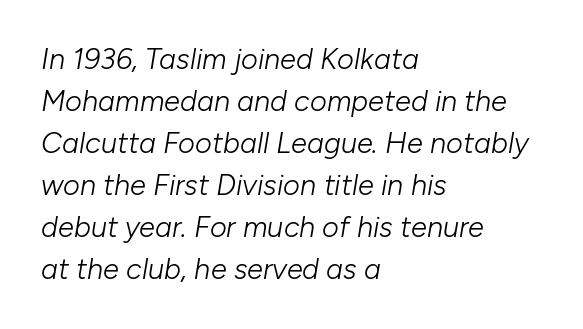
{"italic": "yes", "lean": "right", "slant_degrees": 10, "bold": "no", "weight": "light", "width": "normal", "stroke_contrast": "low", "x_height": "medium", "monospaced": "no", "underline": "no", "align": "left", "line_spacing": "normal", "line_spacing_ratio": 1.45, "letter_spacing": "normal", "letter_spacing_em": 0.0, "glyph_px": 29}
